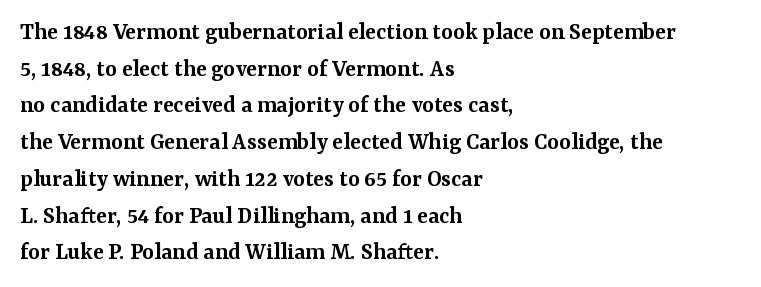
Q: Is the text bold? A: Semi-bold.
Q: Is the text italic (slanted)? A: No, it is upright.
Q: Is the text underlined? A: No.
Q: How is the paragraph aligned? A: Left-aligned.
Q: Is the spacing between letters normal or unusually wide? A: Normal.
Q: Is the spacing between lines tight, normal or loose? A: Normal.
